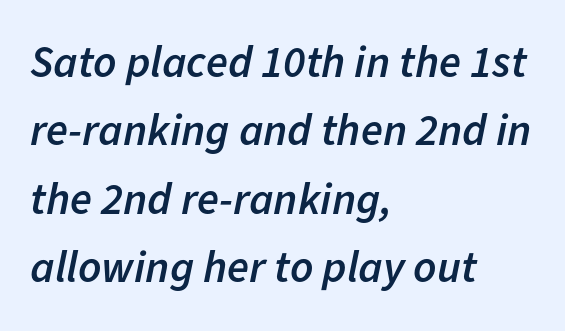
{"italic": "yes", "lean": "right", "slant_degrees": 11, "bold": "semi", "weight": "semibold", "width": "normal", "stroke_contrast": "low", "x_height": "medium", "monospaced": "no", "underline": "no", "align": "left", "line_spacing": "normal", "line_spacing_ratio": 1.52, "letter_spacing": "normal", "letter_spacing_em": 0.0, "glyph_px": 45}
